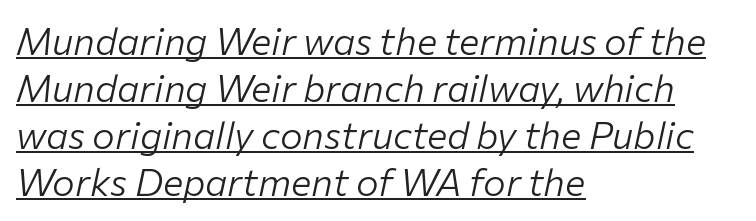
{"italic": "yes", "lean": "right", "slant_degrees": 12, "bold": "no", "weight": "light", "width": "normal", "stroke_contrast": "low", "x_height": "medium", "monospaced": "no", "underline": "yes", "align": "left", "line_spacing_ratio": 1.24, "letter_spacing": "normal", "letter_spacing_em": 0.0, "glyph_px": 38}
